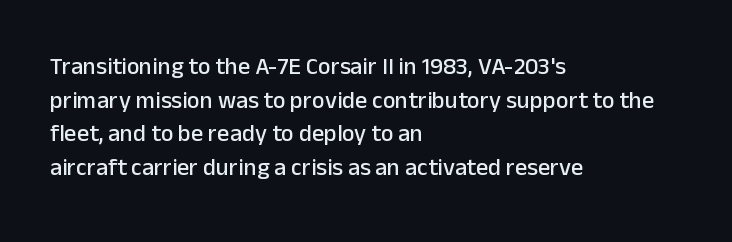
Leading matches the norm, producing a regular column. Every stem runs plumb, perpendicular to the baseline. Underline: absent. In CSS terms this would be text-align: left. Here the glyphs are tracked normally, forming tight word shapes.
